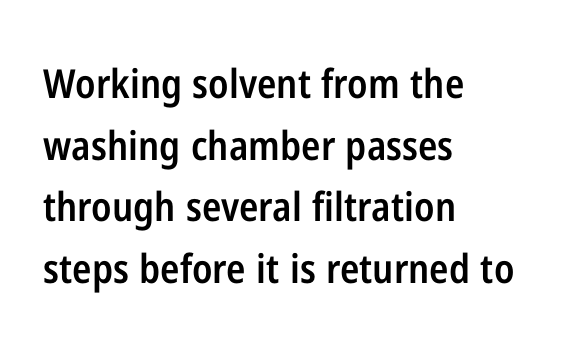
This is the regular roman posture of the typeface. Does the type have serifs? No, each stem ends abruptly. Just letters on the line, the space beneath them empty. The type is set solid horizontally, with unmodified tracking. The paragraph has a hard left edge and a soft right edge.
